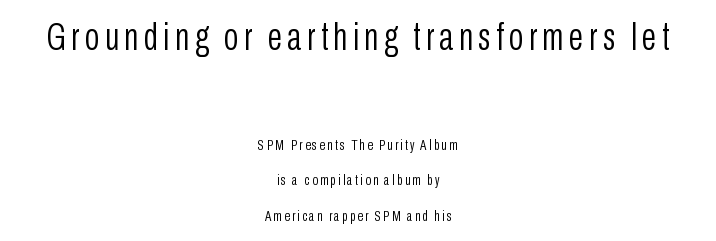
Q: Is the text bold? A: No.
Q: Is the text italic (slanted)? A: No, it is upright.
Q: Is the typeface a serif or a sans-serif typeface? A: Sans-serif.
Q: Is the text underlined? A: No.
Q: How is the paragraph aligned? A: Centered.
Q: Is the spacing between lines tight, normal or loose? A: Loose.
Q: Which block of text is set in a larger size, the first (top) or the second (bottom)? A: The first (top) one.
Q: Width (condensed, normal, or wide)? A: Condensed.
Q: Stroke contrast? A: Low.
Q: x-height? A: Medium.
Q: Monospaced? A: No.
